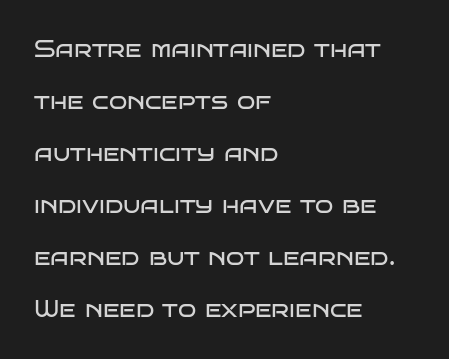
The image shows 24 px text type, upright; set left-aligned, loose line spacing (2.17x), normal letter spacing, not underlined.
